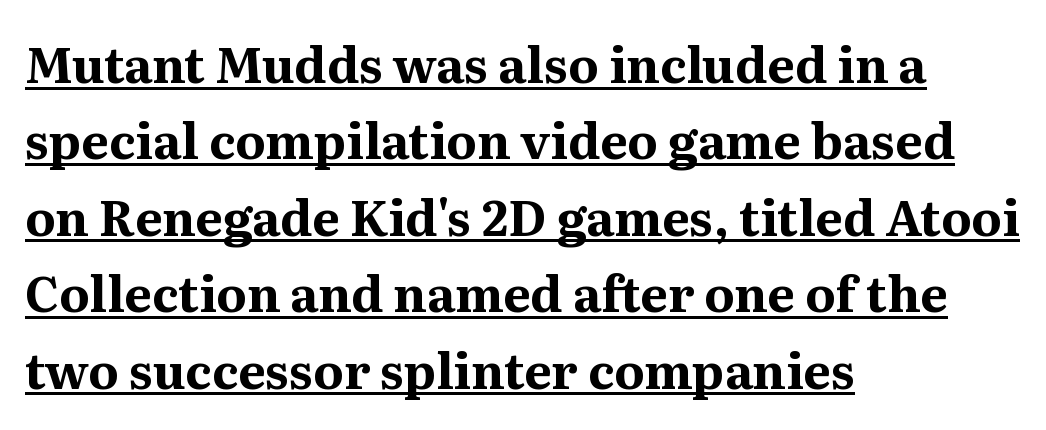
{"serif": "yes", "italic": "no", "bold": "yes", "weight": "bold", "width": "normal", "stroke_contrast": "medium", "x_height": "medium", "monospaced": "no", "underline": "yes", "align": "left", "line_spacing": "normal", "line_spacing_ratio": 1.56, "letter_spacing": "normal", "letter_spacing_em": 0.0, "glyph_px": 49}
